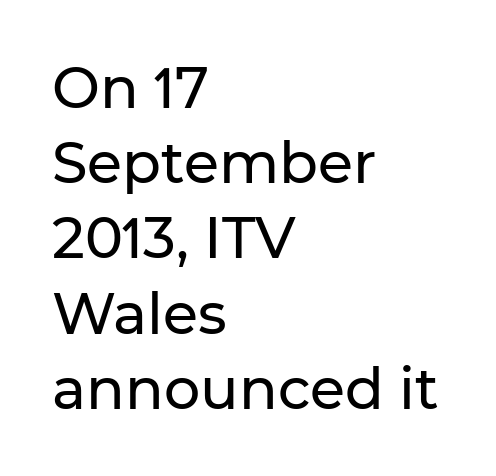
{"serif": "no", "italic": "no", "width": "normal", "stroke_contrast": "low", "x_height": "medium", "monospaced": "no", "underline": "no", "align": "left", "line_spacing": "normal", "line_spacing_ratio": 1.32, "letter_spacing": "normal", "letter_spacing_em": 0.0, "glyph_px": 57}
